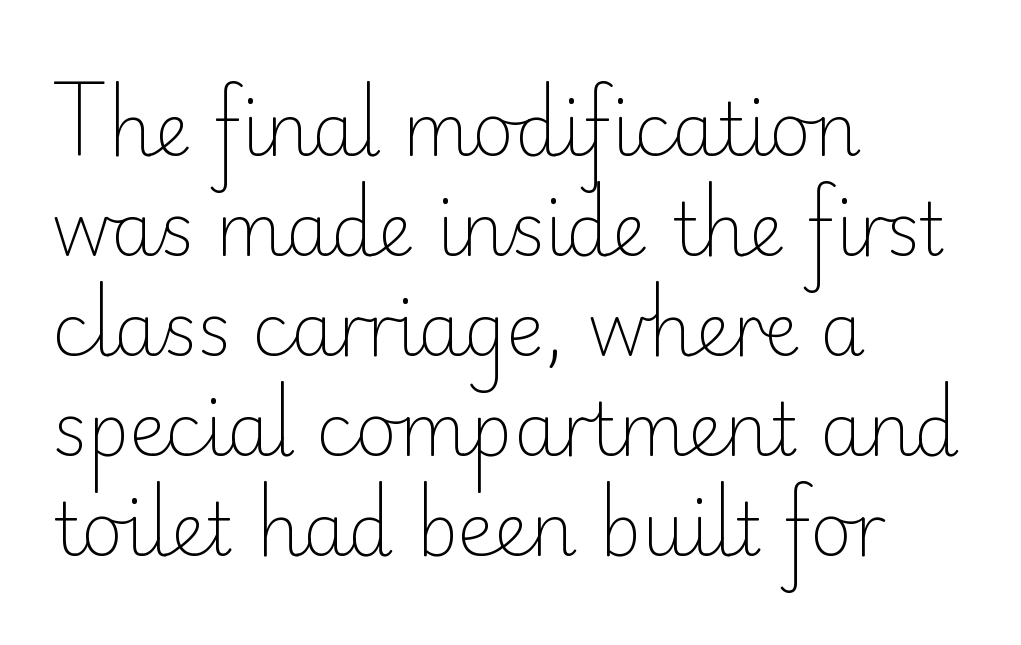
The image shows 72 px light sans-serif type, upright; set left-aligned, normal line spacing (1.39x), normal letter spacing, not underlined; low stroke contrast and a small x-height.
